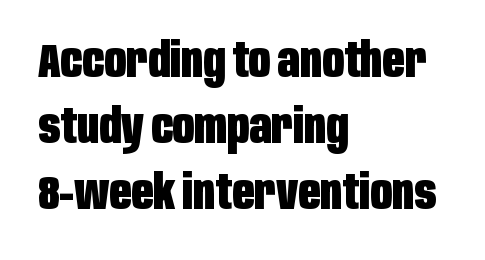
{"serif": "no", "italic": "no", "bold": "yes", "weight": "heavy", "width": "condensed", "stroke_contrast": "low", "x_height": "large", "monospaced": "no", "underline": "no", "align": "left", "line_spacing": "normal", "line_spacing_ratio": 1.38, "letter_spacing": "normal", "letter_spacing_em": 0.0, "glyph_px": 48}
